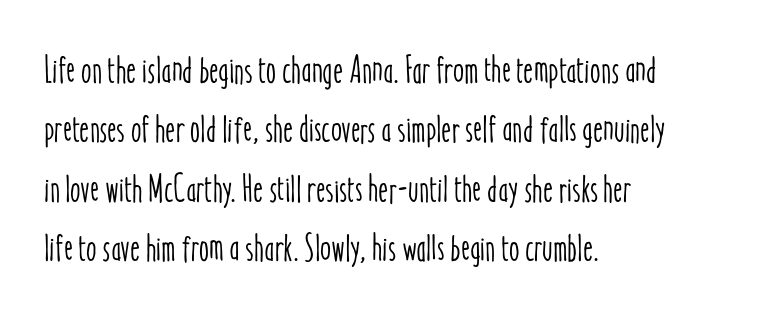
{"italic": "no", "width": "condensed", "stroke_contrast": "low", "x_height": "medium", "monospaced": "no", "underline": "no", "align": "left", "line_spacing": "normal", "line_spacing_ratio": 1.56, "letter_spacing": "normal", "letter_spacing_em": 0.0, "glyph_px": 38}
